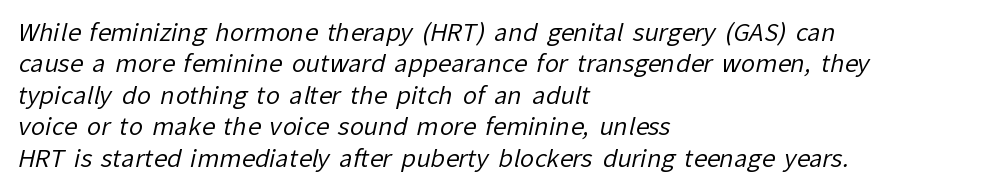
The image shows 24 px text type; set left-aligned, normal line spacing (1.31x), normal letter spacing, not underlined.
